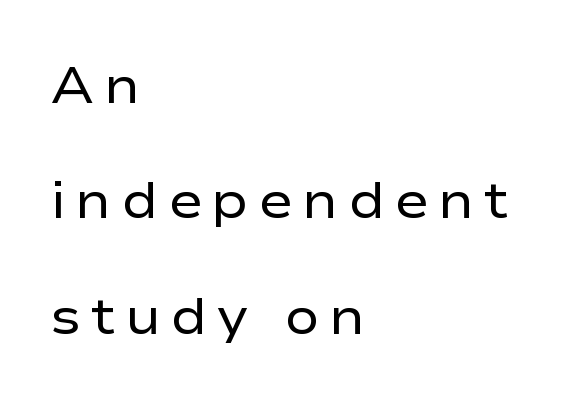
The image shows 52 px regular-weight, wide sans-serif type, upright; set left-aligned, loose line spacing (2.22x), not underlined; low stroke contrast and a medium x-height.
